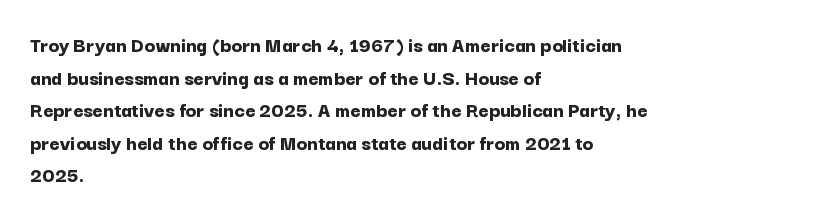
Q: Is the text bold? A: Yes.
Q: Is the text italic (slanted)? A: No, it is upright.
Q: Is the text underlined? A: No.
Q: How is the paragraph aligned? A: Left-aligned.
Q: Is the spacing between letters normal or unusually wide? A: Normal.
Q: Is the spacing between lines tight, normal or loose? A: Normal.
